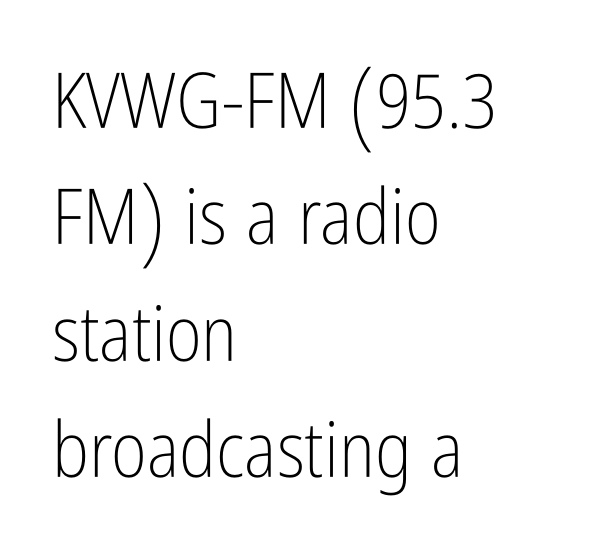
The image shows 77 px light, condensed sans-serif type, upright; set left-aligned, normal line spacing (1.51x), normal letter spacing, not underlined; low stroke contrast and a medium x-height.
